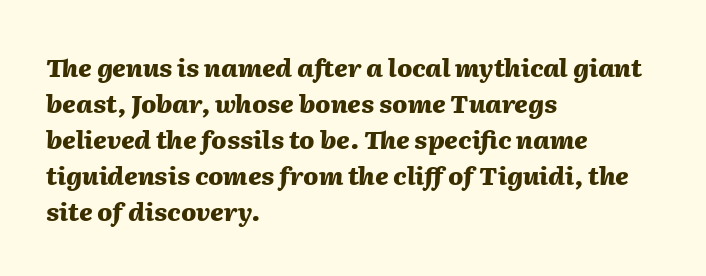
{"italic": "yes", "lean": "right", "slant_degrees": 2, "bold": "yes", "underline": "no", "align": "left", "line_spacing": "normal", "line_spacing_ratio": 1.44, "letter_spacing": "normal", "letter_spacing_em": 0.0, "glyph_px": 25}
